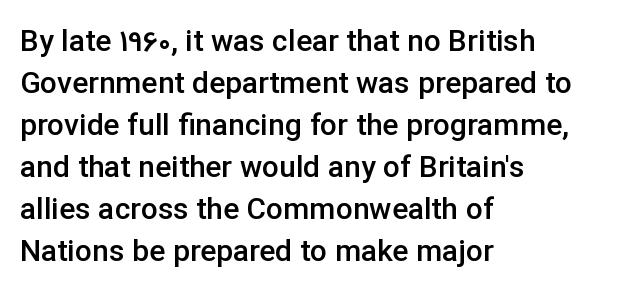
The paragraph has a hard left edge and a soft right edge. Serifs: no, the terminals of the letterforms are clean. Characters follow at the spacing the type designer built in. Typographic density is moderately raised because the face is semibold. Unlike italic type, these characters show no tilt at all. Varying glyph widths throughout — classic text-font behaviour.
